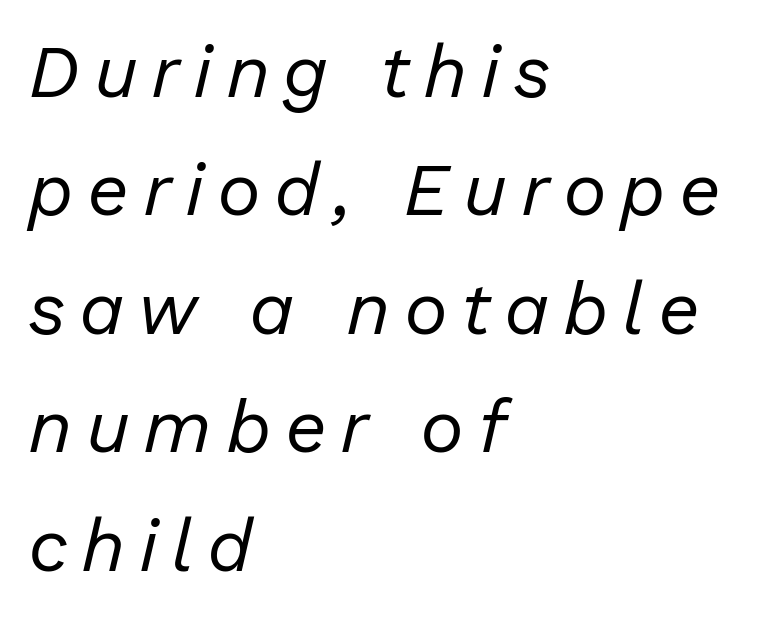
{"italic": "yes", "lean": "right", "slant_degrees": 13, "bold": "no", "weight": "regular", "width": "normal", "stroke_contrast": "low", "x_height": "medium", "monospaced": "no", "underline": "no", "align": "left", "line_spacing": "normal", "line_spacing_ratio": 1.6, "glyph_px": 74}
